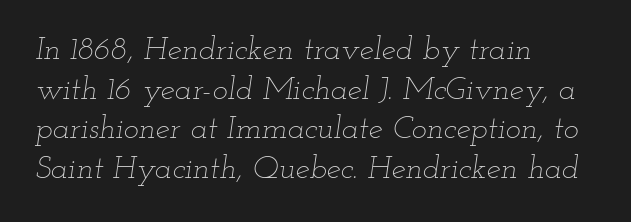
{"italic": "yes", "lean": "right", "slant_degrees": 12, "bold": "no", "weight": "thin", "width": "wide", "stroke_contrast": "low", "x_height": "small", "monospaced": "no", "underline": "no", "align": "left", "line_spacing_ratio": 1.24, "letter_spacing": "normal", "letter_spacing_em": 0.0, "glyph_px": 32}
